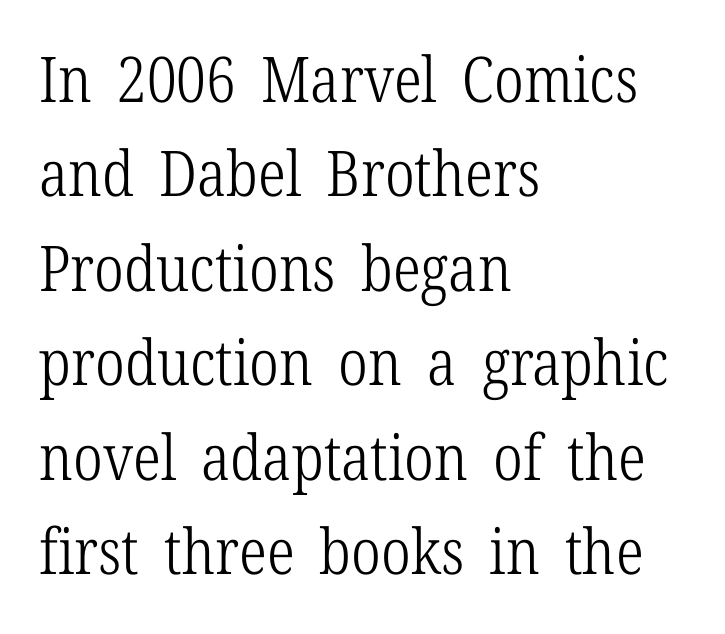
{"serif": "yes", "italic": "no", "bold": "no", "weight": "light", "width": "condensed", "stroke_contrast": "low", "x_height": "medium", "monospaced": "no", "underline": "no", "align": "left", "line_spacing": "normal", "line_spacing_ratio": 1.5, "letter_spacing": "normal", "letter_spacing_em": 0.0, "glyph_px": 63}
